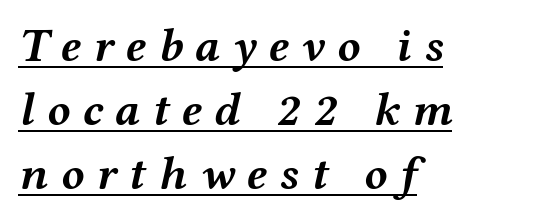
{"italic": "yes", "lean": "right", "slant_degrees": 12, "bold": "yes", "weight": "semibold", "width": "wide", "stroke_contrast": "medium", "x_height": "medium", "monospaced": "no", "underline": "yes", "align": "left", "line_spacing": "normal", "line_spacing_ratio": 1.36, "letter_spacing": "wide", "letter_spacing_em": 0.27, "glyph_px": 47}
